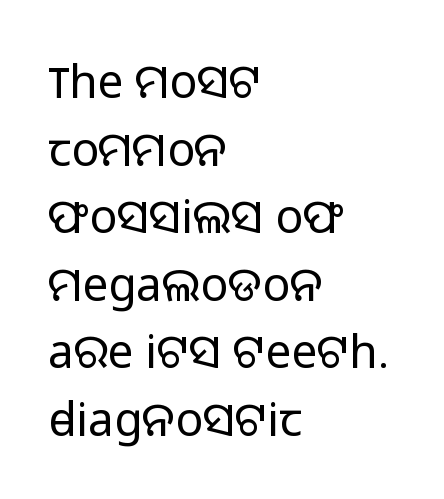
Q: Is the text bold? A: No.
Q: Is the text italic (slanted)? A: No, it is upright.
Q: Is the typeface a serif or a sans-serif typeface? A: Sans-serif.
Q: Is the text underlined? A: No.
Q: How is the paragraph aligned? A: Left-aligned.
Q: Is the spacing between letters normal or unusually wide? A: Normal.
Q: Is the spacing between lines tight, normal or loose? A: Normal.
Q: Width (condensed, normal, or wide)? A: Normal.
Q: Stroke contrast? A: Low.
Q: x-height? A: Medium.
Q: Monospaced? A: No.
